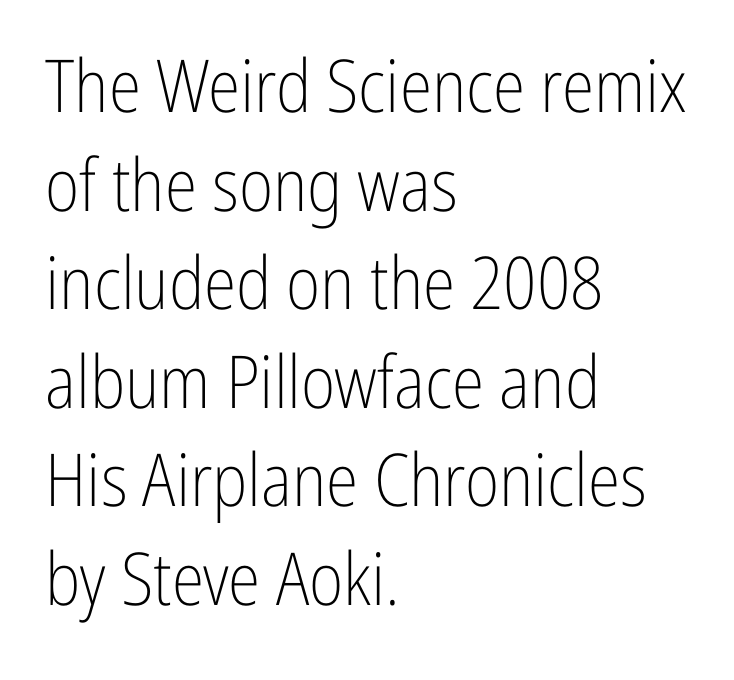
Note the varied advance widths — an 'i' is clearly narrower than an 'm'. Is there much room between lines? A standard amount, neither cramped nor airy. Honestly, the letter spacing is just normal — you wouldn't notice it. These lines are set flush left with a ragged right edge. This rendering employs a face without finishing strokes, i.e., a sans-serif.
